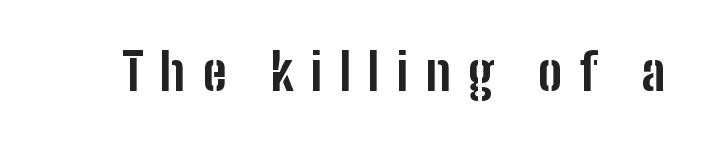
Q: Is the text bold? A: Yes.
Q: Is the text italic (slanted)? A: No, it is upright.
Q: Is the typeface a serif or a sans-serif typeface? A: Sans-serif.
Q: Is the text underlined? A: No.
Q: Is the spacing between letters normal or unusually wide? A: Unusually wide.
Q: Width (condensed, normal, or wide)? A: Condensed.
Q: Stroke contrast? A: Low.
Q: x-height? A: Medium.
Q: Monospaced? A: No.
